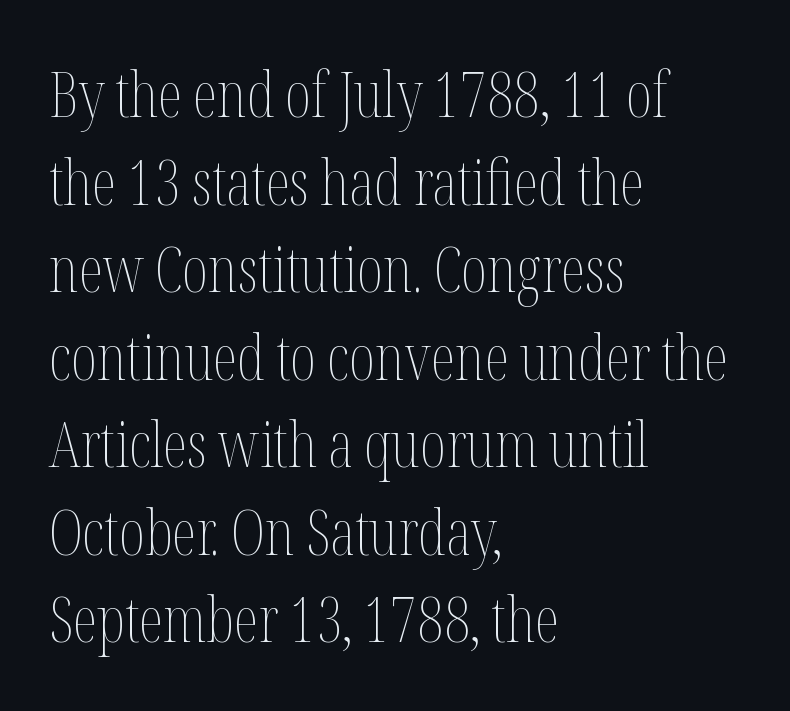
Q: Is the text bold? A: No.
Q: Is the text italic (slanted)? A: No, it is upright.
Q: Is the text underlined? A: No.
Q: How is the paragraph aligned? A: Left-aligned.
Q: Is the spacing between letters normal or unusually wide? A: Normal.
Q: Is the spacing between lines tight, normal or loose? A: Normal.
Q: Width (condensed, normal, or wide)? A: Condensed.
Q: Stroke contrast? A: Medium.
Q: x-height? A: Medium.
Q: Monospaced? A: No.
